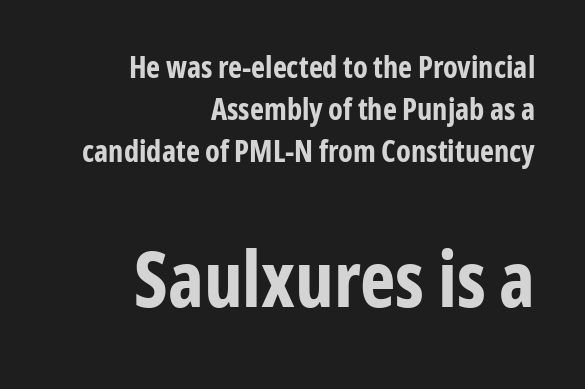
Q: Is the text bold? A: Yes.
Q: Is the text italic (slanted)? A: No, it is upright.
Q: Is the typeface a serif or a sans-serif typeface? A: Sans-serif.
Q: Is the text underlined? A: No.
Q: How is the paragraph aligned? A: Right-aligned.
Q: Is the spacing between letters normal or unusually wide? A: Normal.
Q: Is the spacing between lines tight, normal or loose? A: Normal.
Q: Which block of text is set in a larger size, the first (top) or the second (bottom)? A: The second (bottom) one.
Q: Width (condensed, normal, or wide)? A: Condensed.
Q: Stroke contrast? A: Low.
Q: x-height? A: Medium.
Q: Monospaced? A: No.
